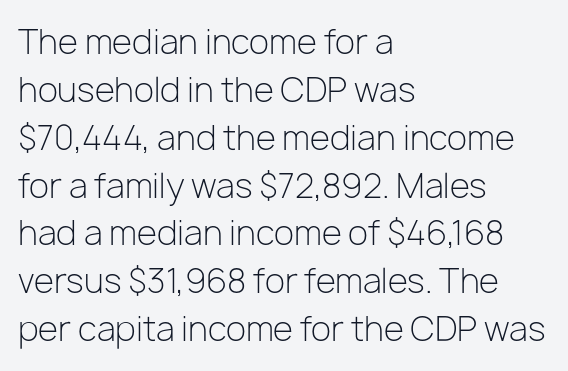
Q: Is the text bold? A: No.
Q: Is the text italic (slanted)? A: No, it is upright.
Q: Is the typeface a serif or a sans-serif typeface? A: Sans-serif.
Q: Is the text underlined? A: No.
Q: How is the paragraph aligned? A: Left-aligned.
Q: Is the spacing between letters normal or unusually wide? A: Normal.
Q: Is the spacing between lines tight, normal or loose? A: Normal.
Q: Width (condensed, normal, or wide)? A: Normal.
Q: Stroke contrast? A: Low.
Q: x-height? A: Medium.
Q: Monospaced? A: No.
